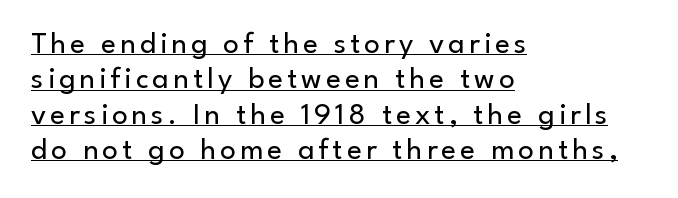
The image shows 31 px regular-weight sans-serif type, upright; set left-aligned, tight line spacing (1.14x), underlined; low stroke contrast and a small x-height.
